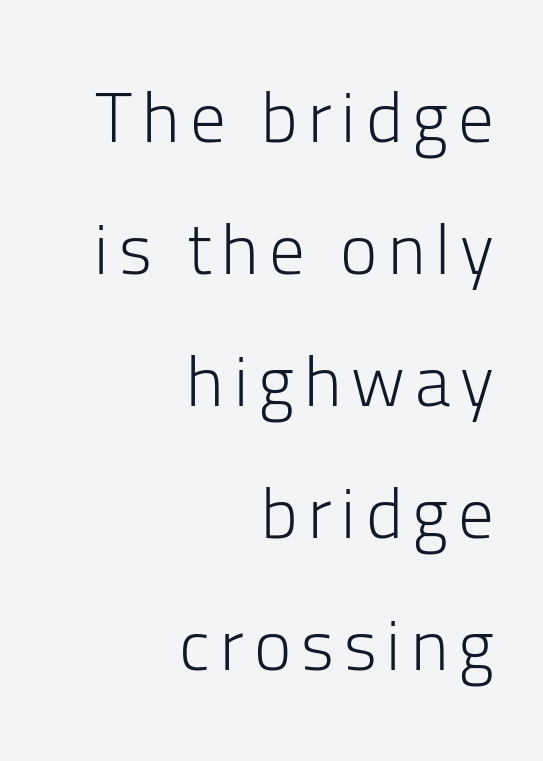
{"serif": "no", "italic": "no", "bold": "no", "weight": "light", "width": "normal", "stroke_contrast": "low", "x_height": "medium", "monospaced": "no", "underline": "no", "align": "right", "line_spacing_ratio": 1.86, "glyph_px": 71}
